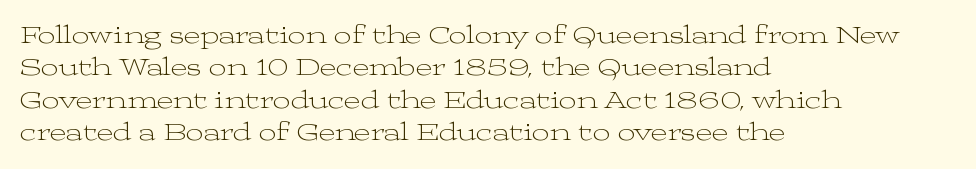
{"italic": "no", "bold": "no", "underline": "no", "align": "left", "line_spacing": "normal", "line_spacing_ratio": 1.3, "letter_spacing": "normal", "letter_spacing_em": 0.0, "glyph_px": 25}
